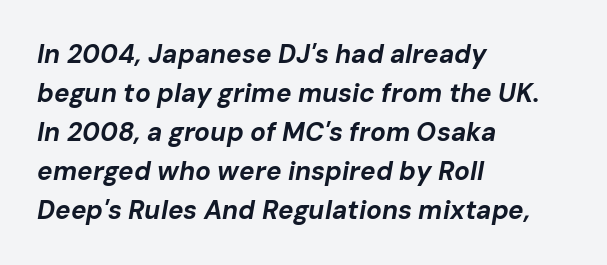
Q: Is the text bold? A: Yes.
Q: Is the text italic (slanted)? A: Yes, it leans right by about 10 degrees.
Q: Is the text underlined? A: No.
Q: How is the paragraph aligned? A: Left-aligned.
Q: Is the spacing between letters normal or unusually wide? A: Normal.
Q: Is the spacing between lines tight, normal or loose? A: Normal.
